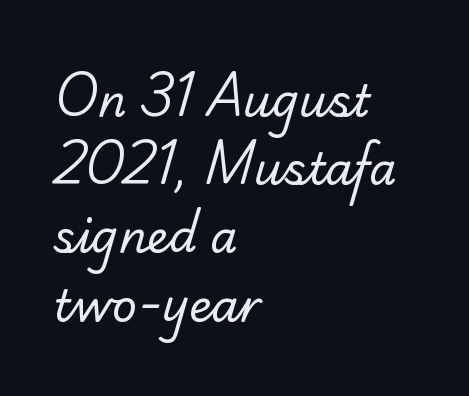
Q: Is the text bold? A: No.
Q: Is the typeface a serif or a sans-serif typeface? A: Serif.
Q: Is the text underlined? A: No.
Q: How is the paragraph aligned? A: Left-aligned.
Q: Is the spacing between letters normal or unusually wide? A: Normal.
Q: Is the spacing between lines tight, normal or loose? A: Normal.
Q: Width (condensed, normal, or wide)? A: Normal.
Q: Stroke contrast? A: Low.
Q: x-height? A: Small.
Q: Monospaced? A: No.
